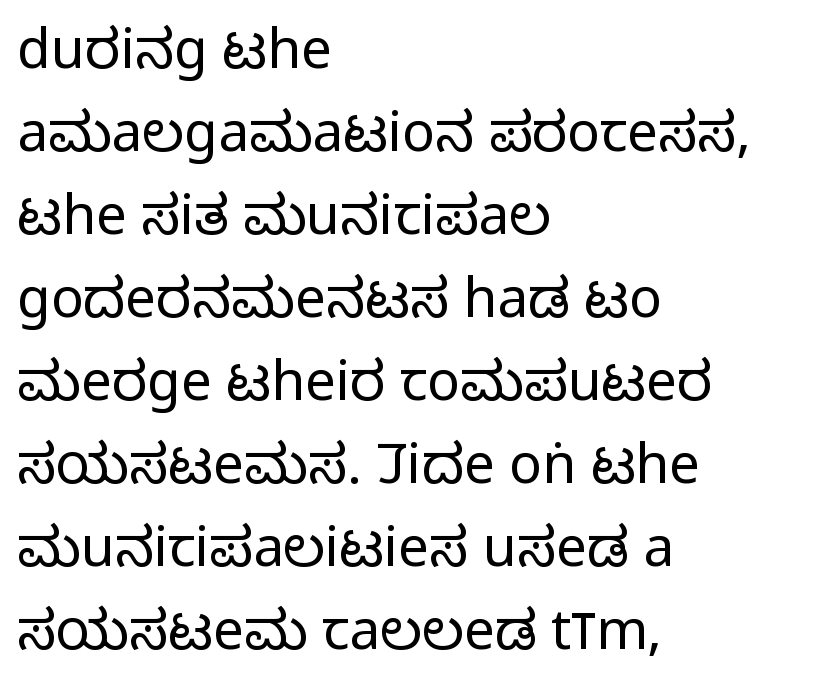
Q: Is the text bold? A: No.
Q: Is the text italic (slanted)? A: No, it is upright.
Q: Is the typeface a serif or a sans-serif typeface? A: Sans-serif.
Q: Is the text underlined? A: No.
Q: How is the paragraph aligned? A: Left-aligned.
Q: Is the spacing between letters normal or unusually wide? A: Normal.
Q: Is the spacing between lines tight, normal or loose? A: Normal.
Q: Width (condensed, normal, or wide)? A: Condensed.
Q: Stroke contrast? A: Low.
Q: x-height? A: Large.
Q: Monospaced? A: No.
